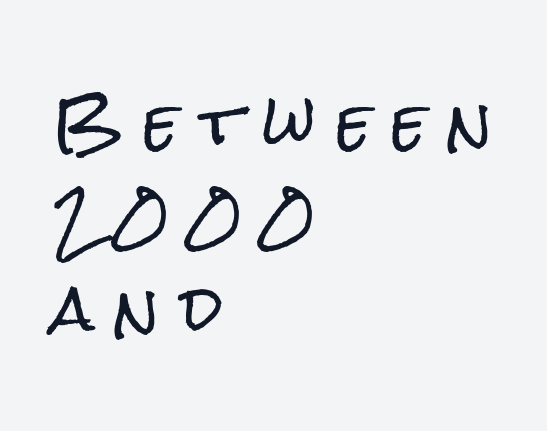
Q: Is the text italic (slanted)? A: No, it is upright.
Q: Is the typeface a serif or a sans-serif typeface? A: Sans-serif.
Q: Is the text underlined? A: No.
Q: How is the paragraph aligned? A: Left-aligned.
Q: Is the spacing between letters normal or unusually wide? A: Unusually wide.
Q: Is the spacing between lines tight, normal or loose? A: Normal.
Q: Width (condensed, normal, or wide)? A: Condensed.
Q: Stroke contrast? A: Low.
Q: x-height? A: Medium.
Q: Monospaced? A: No.
